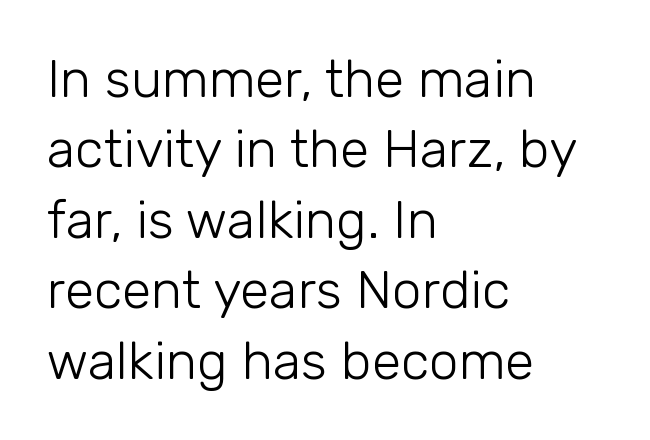
The image shows 53 px light sans-serif type, upright; set left-aligned, normal line spacing (1.33x), normal letter spacing, not underlined; low stroke contrast and a medium x-height.
